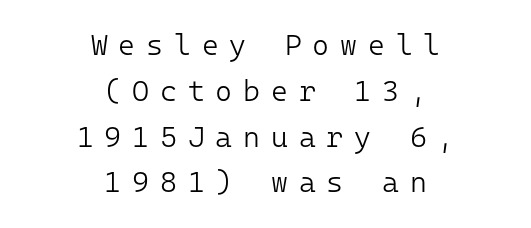
{"serif": "no", "italic": "no", "bold": "no", "weight": "light", "width": "normal", "stroke_contrast": "low", "x_height": "medium", "monospaced": "yes", "underline": "no", "align": "center", "line_spacing": "normal", "line_spacing_ratio": 1.58, "letter_spacing": "wide", "letter_spacing_em": 0.37, "glyph_px": 29}
